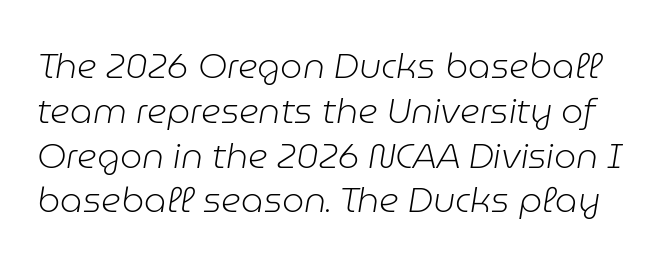
{"italic": "yes", "lean": "right", "slant_degrees": 9, "bold": "no", "weight": "light", "width": "normal", "stroke_contrast": "low", "x_height": "medium", "monospaced": "no", "underline": "no", "line_spacing": "normal", "line_spacing_ratio": 1.28, "letter_spacing": "normal", "letter_spacing_em": 0.0, "glyph_px": 35}
